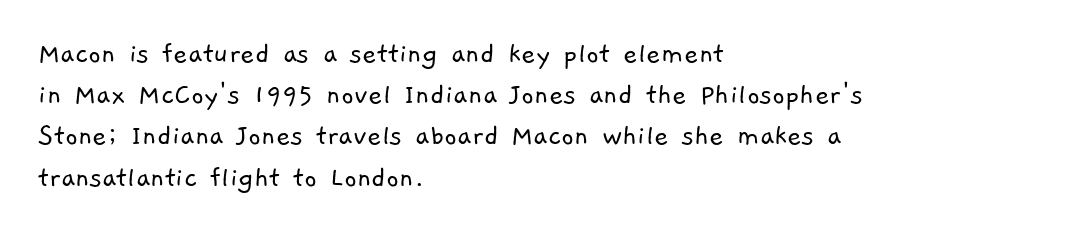
In terms of leading, this rendering sits right in the middle. This rendering uses left alignment, leaving the right contour irregular. The passage shown is not underscored anywhere. The rendering uses natural spacing where letterforms have individual widths. Serif or sans? Sans — the stroke terminals are bare.
